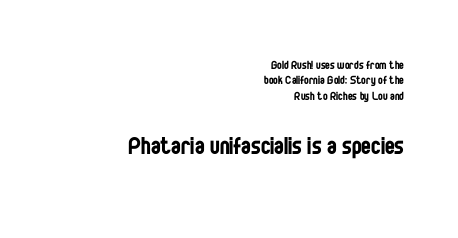
The image shows 29 px regular-weight, condensed sans-serif type, upright; set right-aligned, tight line spacing (1.09x), normal letter spacing, not underlined; the second (bottom) block is 2.07x larger; low stroke contrast and a large x-height.
